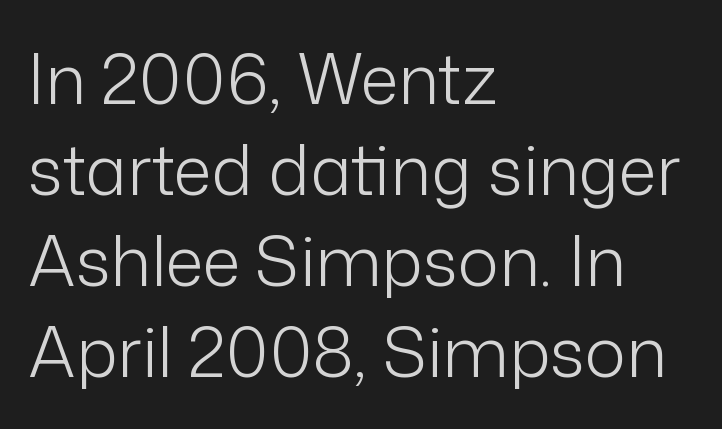
Stroke terminals: plain, sans-serif. Decoration check: the copy has no underline. The rendering uses natural spacing where letterforms have individual widths. Posture: straight, roman, zero tilt.
